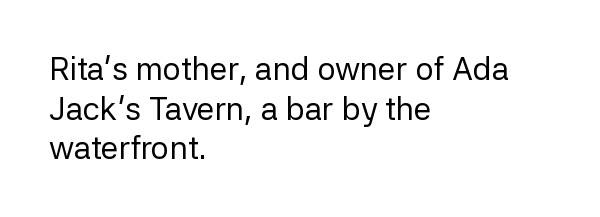
Q: Is the text bold? A: No.
Q: Is the text italic (slanted)? A: No, it is upright.
Q: Is the typeface a serif or a sans-serif typeface? A: Sans-serif.
Q: Is the text underlined? A: No.
Q: How is the paragraph aligned? A: Left-aligned.
Q: Is the spacing between letters normal or unusually wide? A: Normal.
Q: Width (condensed, normal, or wide)? A: Normal.
Q: Stroke contrast? A: Low.
Q: x-height? A: Medium.
Q: Monospaced? A: No.
